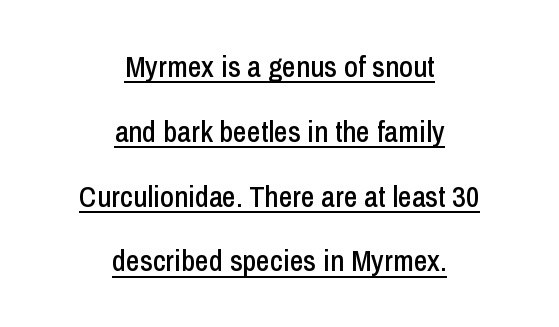
Q: Is the text italic (slanted)? A: No, it is upright.
Q: Is the typeface a serif or a sans-serif typeface? A: Sans-serif.
Q: Is the text underlined? A: Yes.
Q: How is the paragraph aligned? A: Centered.
Q: Is the spacing between letters normal or unusually wide? A: Normal.
Q: Is the spacing between lines tight, normal or loose? A: Loose.
Q: Width (condensed, normal, or wide)? A: Condensed.
Q: Stroke contrast? A: Low.
Q: x-height? A: Medium.
Q: Monospaced? A: No.
